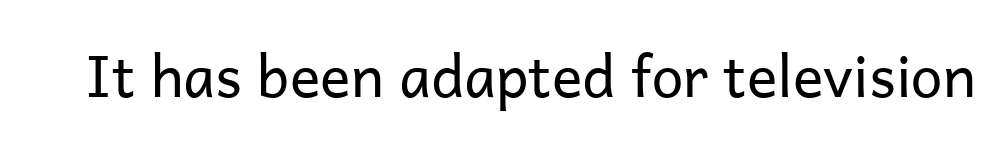
The image shows 57 px regular-weight sans-serif type, upright; set normal letter spacing, not underlined; low stroke contrast and a medium x-height.
